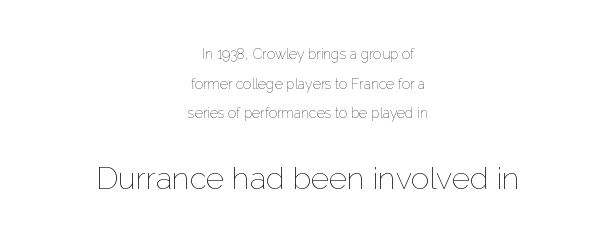
{"italic": "no", "bold": "no", "weight": "thin", "width": "normal", "stroke_contrast": "low", "x_height": "medium", "monospaced": "no", "underline": "no", "align": "center", "line_spacing": "loose", "line_spacing_ratio": 2.12, "letter_spacing": "normal", "letter_spacing_em": 0.0, "larger_block": "second", "size_ratio": 2.21, "glyph_px": 31}
